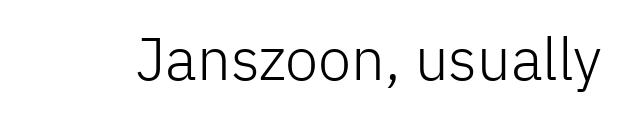
No extra ink here — the face is not bold. There is no visible air inserted between adjacent glyphs. The area under the type is left untouched. No feet cap the strokes, marking this as sans-serif type.
